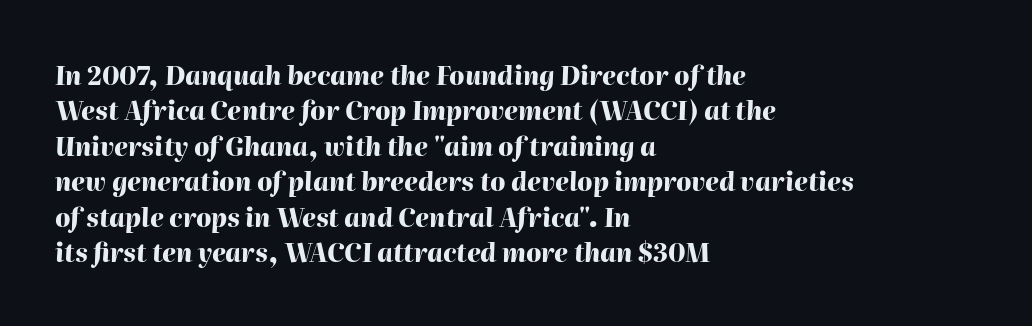
The image shows 25 px bold type, italic (leaning right); set left-aligned, normal line spacing (1.42x), normal letter spacing, not underlined.
